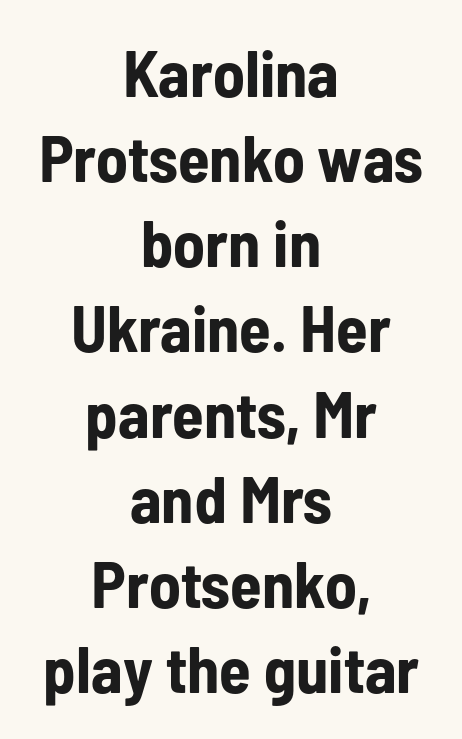
The image shows 65 px bold, condensed sans-serif type, upright; set centered, normal line spacing (1.31x), normal letter spacing, not underlined; low stroke contrast and a medium x-height.
